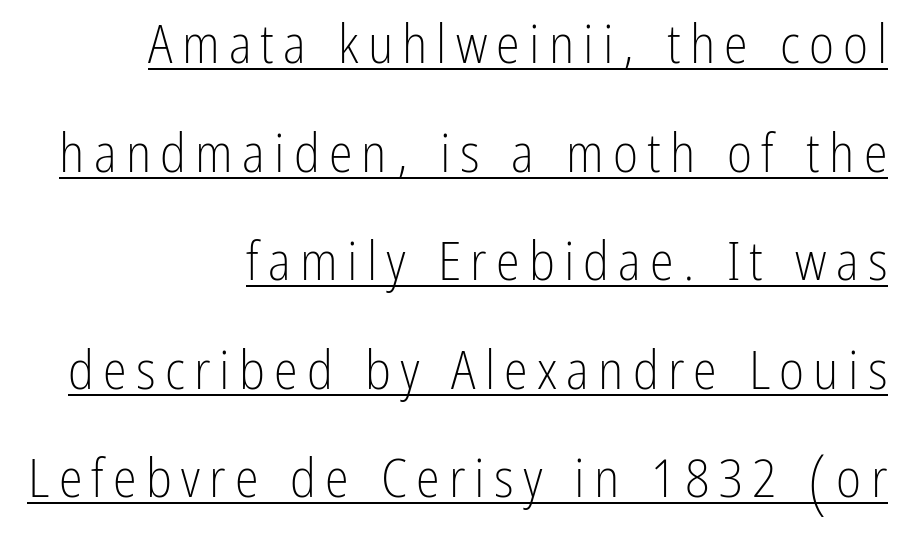
The image shows 54 px light, condensed sans-serif type, upright; set right-aligned, loose line spacing (2.01x), underlined; low stroke contrast and a medium x-height.
